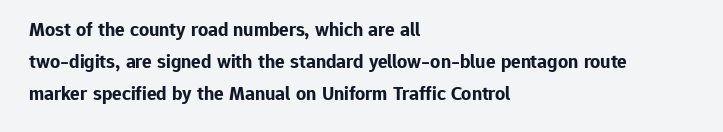
{"italic": "no", "bold": "yes", "underline": "no", "align": "left", "line_spacing": "normal", "line_spacing_ratio": 1.59, "letter_spacing": "normal", "letter_spacing_em": 0.0, "glyph_px": 20}
